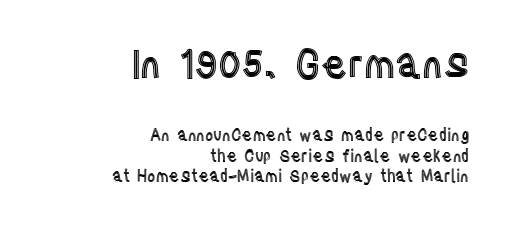
{"italic": "no", "width": "condensed", "x_height": "large", "monospaced": "no", "underline": "no", "align": "right", "line_spacing": "normal", "line_spacing_ratio": 1.3, "letter_spacing": "normal", "letter_spacing_em": 0.0, "larger_block": "first", "size_ratio": 2.44, "glyph_px": 39}
